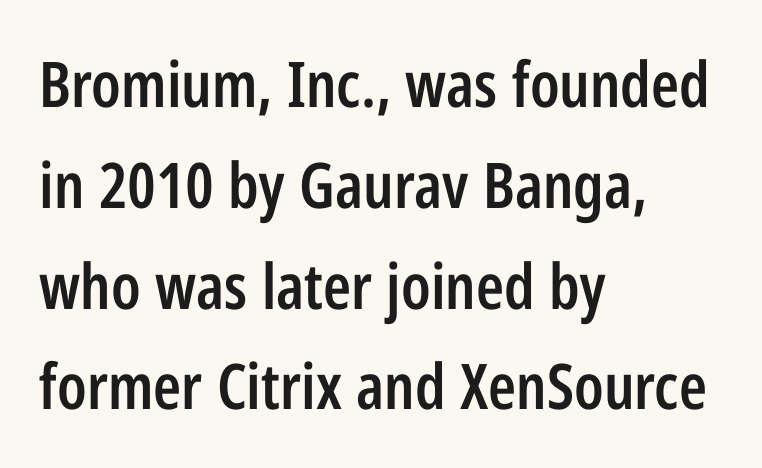
In terms of leading, this rendering sits right in the middle. Underlining? Definitely not there. Here the glyphs are tracked normally, forming tight word shapes. This is the in-between weight designers call semibold or demi. Do the letters lean? They stand straight. Short and long lines alike share a common starting point at left.
